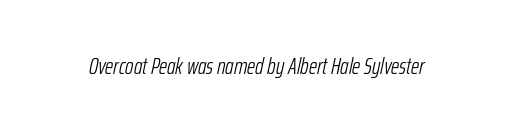
Each stroke keeps to a modest, everyday thickness or less. In terms of posture, this sample is oblique. Honestly, there is no underline to notice here at all. The horizontal fit of the characters is conventional and even.
